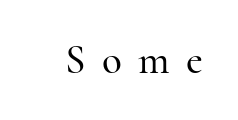
{"serif": "yes", "italic": "no", "width": "normal", "stroke_contrast": "high", "x_height": "small", "monospaced": "no", "underline": "no", "letter_spacing": "wide", "letter_spacing_em": 0.4, "glyph_px": 41}
